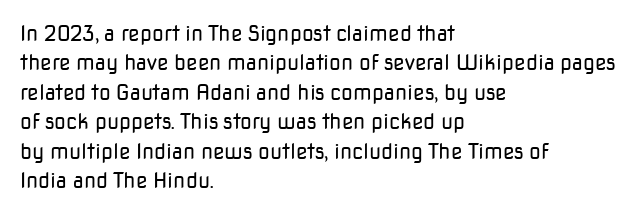
A clean baseline with only descenders dipping below it. If you drew a line through each stem, it would be perfectly vertical. Honestly, the row spacing looks completely unremarkable. Is this a heavy cut? Hardly; it is regular or lighter.
